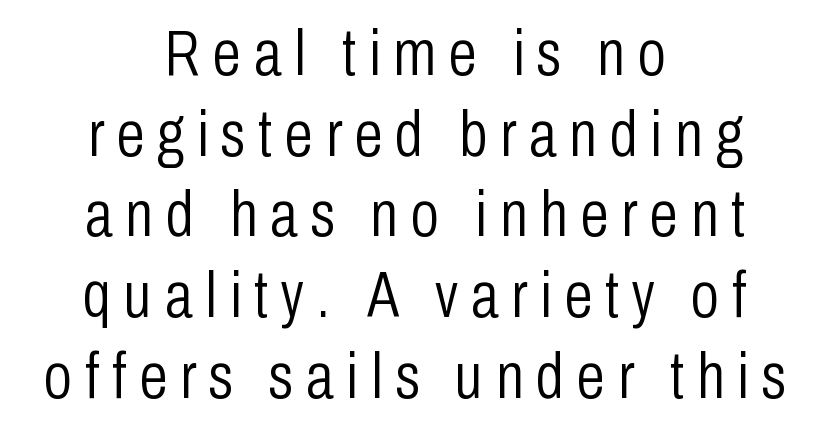
The image shows 64 px light, condensed sans-serif type, upright; set centered, normal line spacing (1.26x), unusually wide letter spacing (+0.2 em), not underlined; low stroke contrast and a medium x-height.
